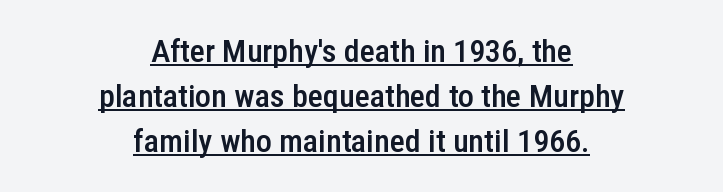
Words appear dense and cohesive because spacing is normal. Does the lettering tilt? It doesn't — this is upright. What weight is shown? A semibold, between regular and bold. Reading down the column, the eye jumps a familiar distance to each next line. The lettering is marked with a stroke running underneath it. This sample has the flowing, uneven cadence of proportional lettering.
